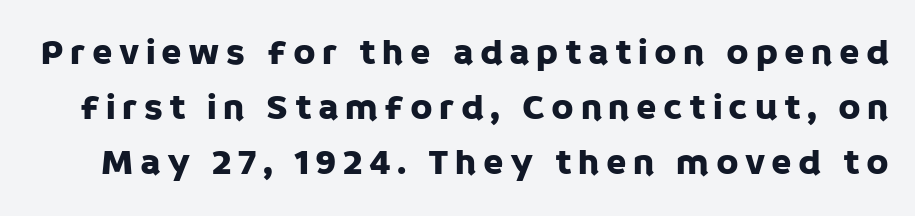
The image shows 37 px sans-serif type, upright; set normal line spacing (1.49x), not underlined; low stroke contrast and a large x-height.
